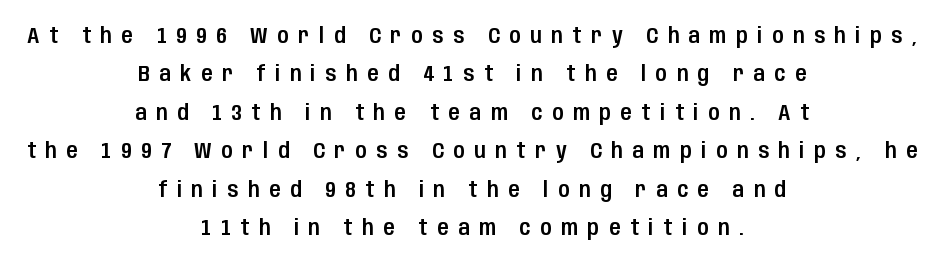
{"italic": "no", "underline": "no", "align": "center", "line_spacing_ratio": 1.83, "letter_spacing": "wide", "letter_spacing_em": 0.46, "glyph_px": 21}
